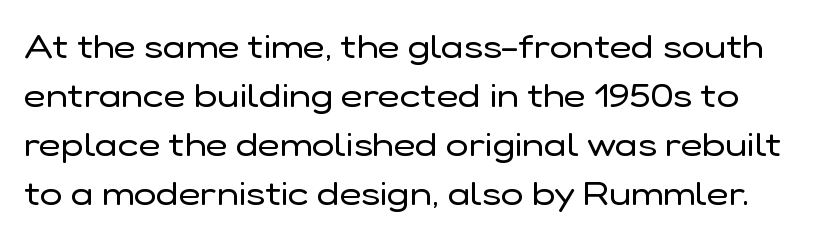
The image shows 34 px regular-weight sans-serif type, upright; set normal line spacing (1.44x), normal letter spacing, not underlined; low stroke contrast and a medium x-height.
